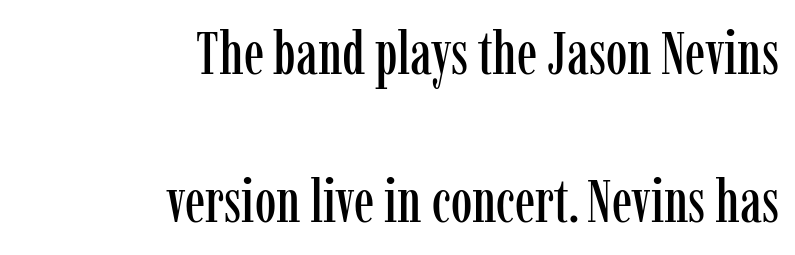
The image shows 61 px condensed serif type, upright; set right-aligned, loose line spacing (2.43x), normal letter spacing, not underlined; low stroke contrast and a medium x-height.
